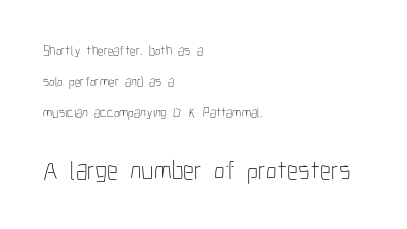
The image shows 27 px text type, upright; set left-aligned, loose line spacing (2.21x), normal letter spacing, not underlined; the second (bottom) block is 1.93x larger.
